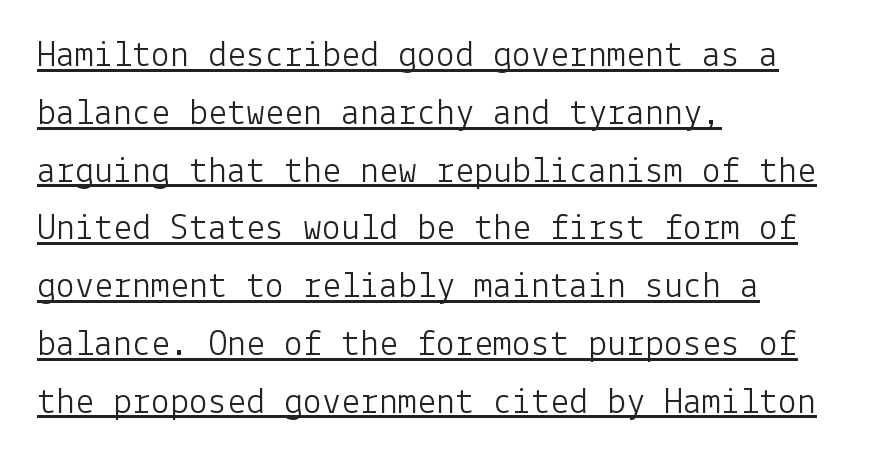
The axis of the letterforms is exactly vertical. In designer terms, the underline attribute is active on this setting. Serifs: no, the terminals of the letterforms are clean. Counters stay open thanks to moderate or lighter strokes. Between one letter and the next there's only the usual sliver of space.
